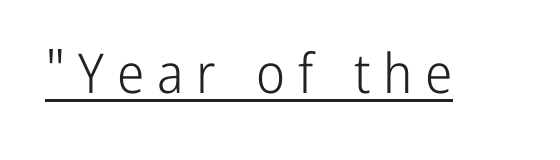
Do the characters align in a grid? No, the font is proportional. Designer's note — italics off, roman on. These lines have a slow, spaced-out rhythm from letter to letter. What decoration does the sample have? An underline. These lines are composed in type without serifs.
